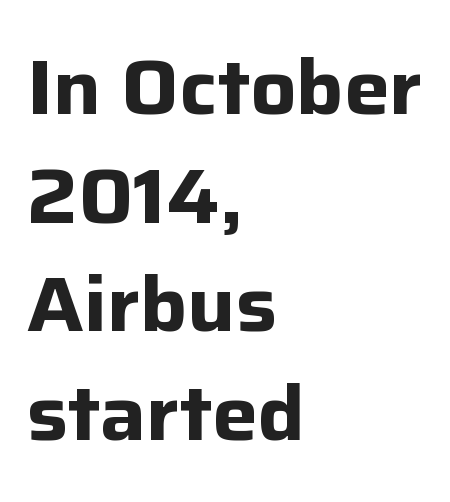
{"serif": "no", "italic": "no", "bold": "yes", "weight": "bold", "width": "normal", "stroke_contrast": "low", "x_height": "medium", "monospaced": "no", "underline": "no", "align": "left", "line_spacing": "normal", "line_spacing_ratio": 1.43, "letter_spacing": "normal", "letter_spacing_em": 0.0, "glyph_px": 76}
